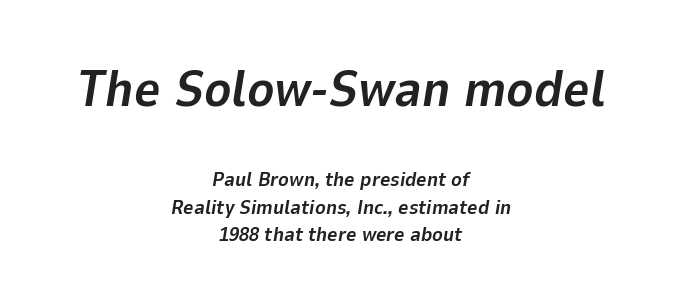
{"italic": "yes", "lean": "right", "slant_degrees": 9, "bold": "yes", "weight": "bold", "width": "normal", "stroke_contrast": "low", "x_height": "medium", "monospaced": "no", "underline": "no", "align": "center", "line_spacing": "normal", "line_spacing_ratio": 1.38, "letter_spacing": "normal", "letter_spacing_em": 0.0, "larger_block": "first", "size_ratio": 2.55, "glyph_px": 51}
